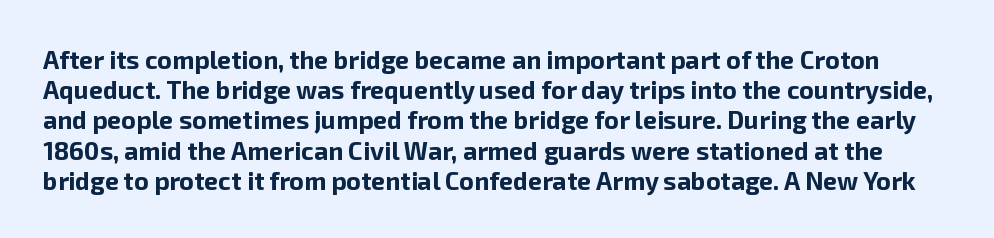
A dark, heavy texture on the line: the type is bold. Every character sits straight up, as roman type does. This rendering features lettering with no underline. Inter-character spacing is left at the font's built-in metrics.
